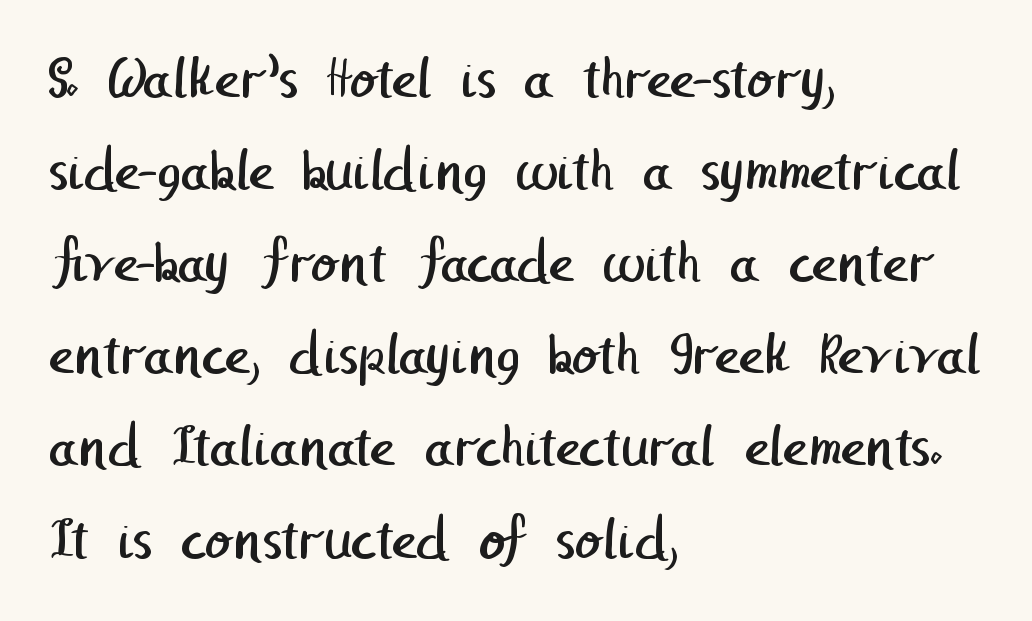
The image shows 61 px regular-weight sans-serif type; set left-aligned, normal line spacing (1.51x), normal letter spacing, not underlined; low stroke contrast and a medium x-height.
